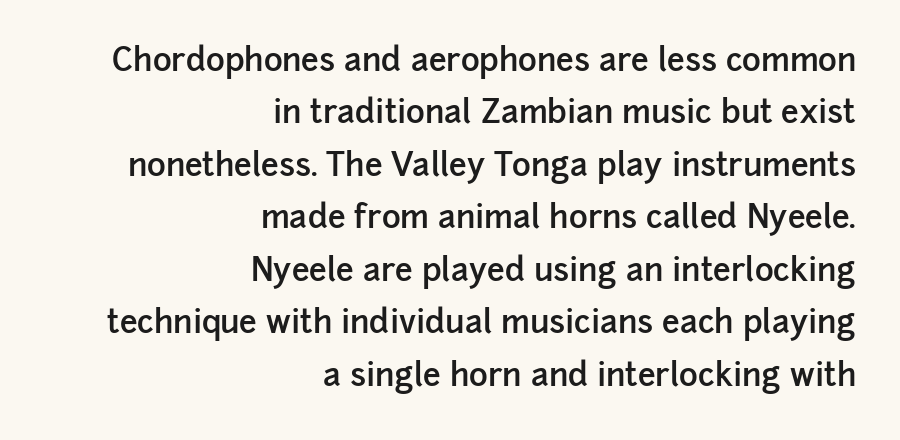
The image shows 32 px semibold sans-serif type, upright; set right-aligned, normal line spacing (1.64x), normal letter spacing, not underlined; low stroke contrast and a medium x-height.
